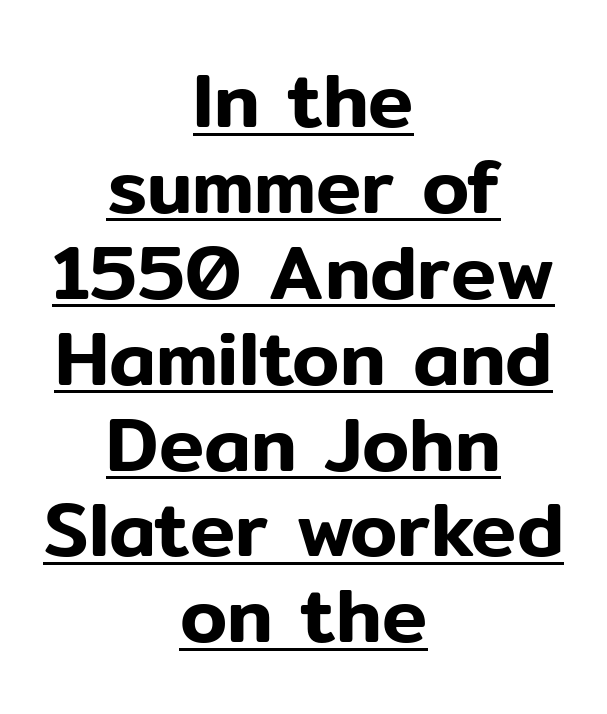
The words here are underlined. Here the designer chose a conventional face with non-uniform glyph widths. The lettering stays uniformly vertical, giving the passage a roman look. Stroke terminals: plain, sans-serif. Successive baselines arrive quickly, one right under another.
